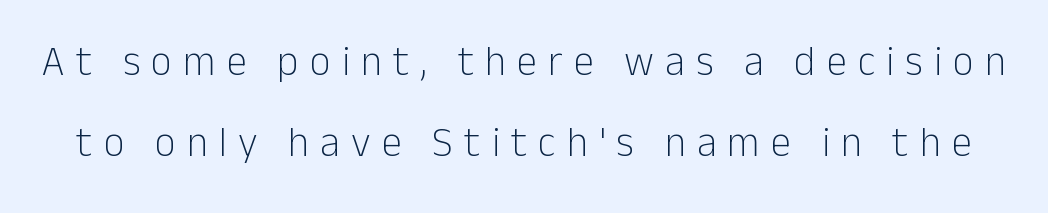
Q: Is the text bold? A: No.
Q: Is the text italic (slanted)? A: No, it is upright.
Q: Is the typeface a serif or a sans-serif typeface? A: Sans-serif.
Q: Is the text underlined? A: No.
Q: Is the spacing between letters normal or unusually wide? A: Unusually wide.
Q: Is the spacing between lines tight, normal or loose? A: Loose.
Q: Width (condensed, normal, or wide)? A: Normal.
Q: Stroke contrast? A: Low.
Q: x-height? A: Medium.
Q: Monospaced? A: No.
